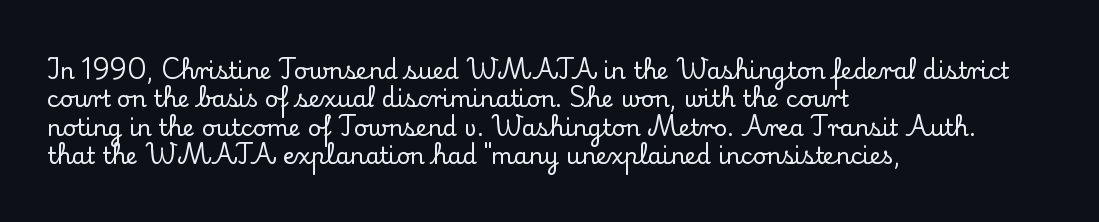
{"italic": "no", "underline": "no", "align": "left", "line_spacing_ratio": 1.23, "letter_spacing": "normal", "letter_spacing_em": 0.0, "glyph_px": 23}
